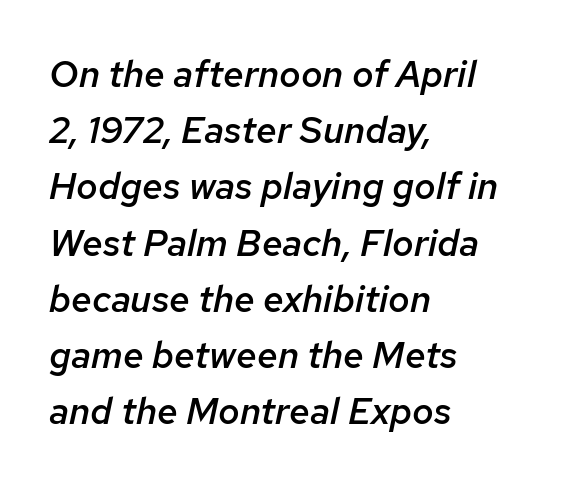
The image shows 37 px semibold type, italic (leaning right); set left-aligned, normal line spacing (1.52x), normal letter spacing, not underlined; low stroke contrast and a medium x-height.
